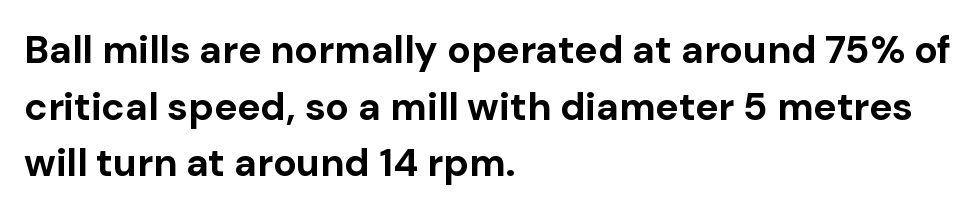
The image shows 39 px bold sans-serif type, upright; set left-aligned, normal line spacing (1.45x), normal letter spacing, not underlined; low stroke contrast and a medium x-height.
